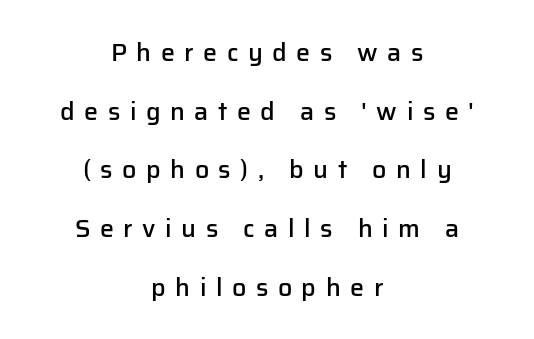
The image shows 25 px text type, upright; set centered, loose line spacing (2.35x), unusually wide letter spacing (+0.38 em), not underlined.
